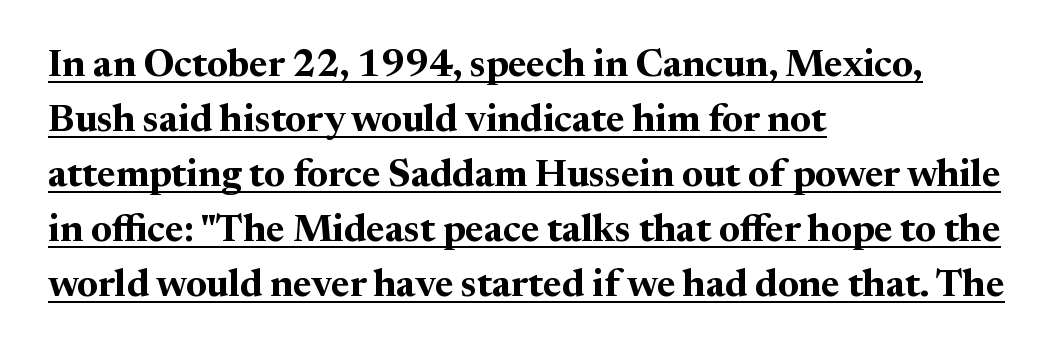
{"serif": "yes", "italic": "no", "bold": "yes", "weight": "bold", "width": "normal", "stroke_contrast": "medium", "x_height": "medium", "monospaced": "no", "underline": "yes", "align": "left", "line_spacing": "normal", "line_spacing_ratio": 1.45, "letter_spacing": "normal", "letter_spacing_em": 0.0, "glyph_px": 38}
